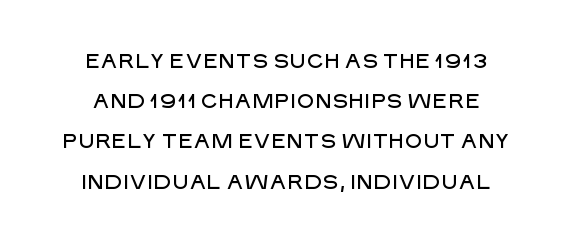
If you measured baseline to baseline, you'd find a long distance. The specimen reads as upright at a glance. Glance below the letters and you will spot only blank space. Between one letter and the next there's only the usual sliver of space.
